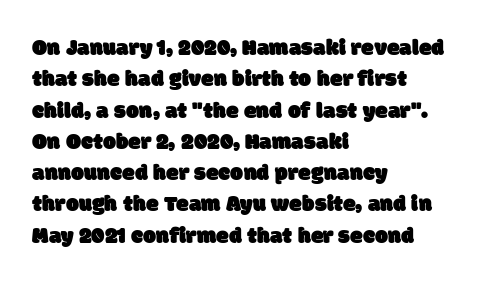
Students, note that the glyphs here touch the page at normal intervals. Rule under the text: the space is simply empty. Summary of vertical rhythm: regular, with standard interline spacing. Horizontally, the lines are justified to the leading edge only.
